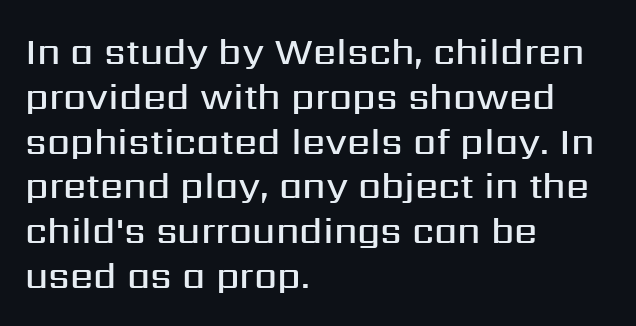
{"serif": "no", "italic": "no", "bold": "semi", "weight": "semibold", "width": "normal", "stroke_contrast": "medium", "x_height": "medium", "monospaced": "no", "underline": "no", "align": "left", "line_spacing_ratio": 1.21, "letter_spacing": "normal", "letter_spacing_em": 0.0, "glyph_px": 37}
